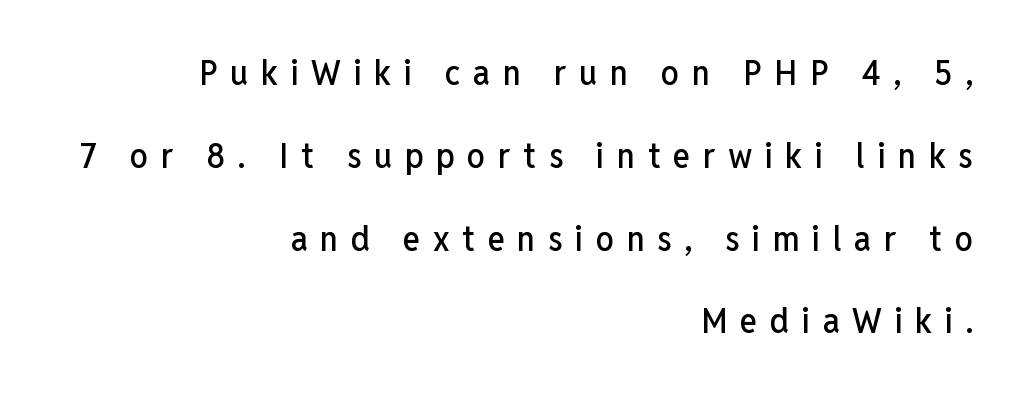
The image shows 36 px condensed sans-serif type, upright; set right-aligned, loose line spacing (2.3x), unusually wide letter spacing (+0.35 em), not underlined; low stroke contrast and a medium x-height.
